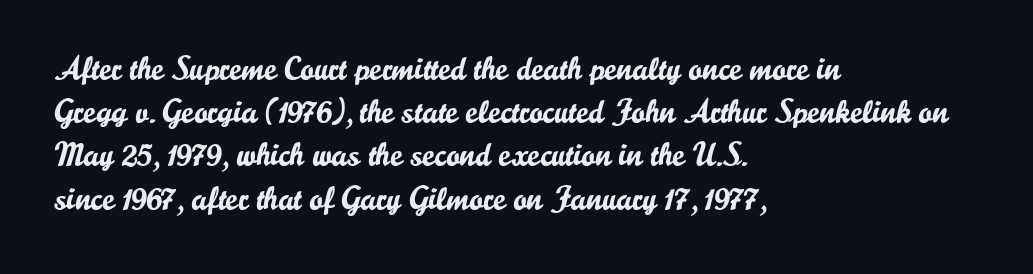
{"serif": "no", "width": "normal", "stroke_contrast": "low", "x_height": "small", "monospaced": "no", "underline": "no", "align": "left", "line_spacing": "normal", "line_spacing_ratio": 1.31, "letter_spacing": "normal", "letter_spacing_em": 0.0, "glyph_px": 33}
